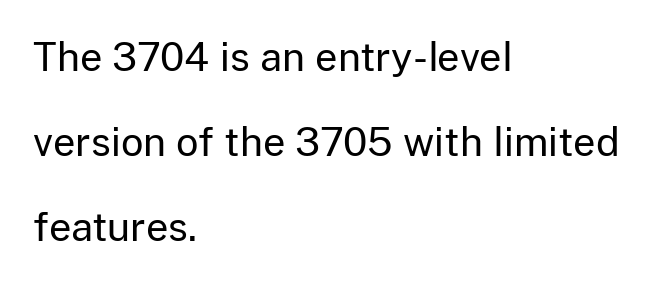
Every character sits straight up, as roman type does. Character widths vary here, with narrow letters taking less room than wide ones. Inter-character spacing is left at the font's built-in metrics. Does the leading feel generous? Absolutely, it's lavish.
